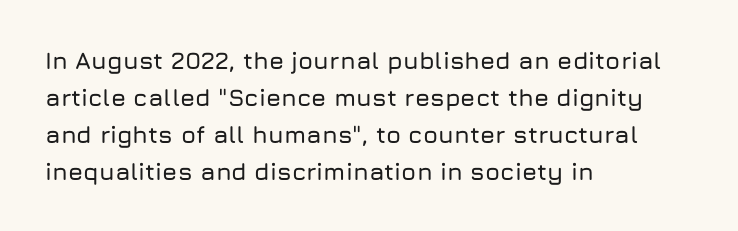
{"italic": "no", "underline": "no", "align": "left", "line_spacing": "normal", "line_spacing_ratio": 1.54, "letter_spacing": "normal", "letter_spacing_em": 0.0, "glyph_px": 24}
